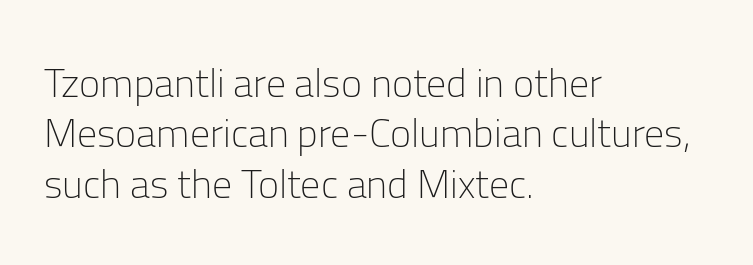
{"serif": "no", "italic": "no", "bold": "no", "weight": "light", "width": "normal", "stroke_contrast": "low", "x_height": "medium", "monospaced": "no", "underline": "no", "align": "left", "line_spacing": "normal", "line_spacing_ratio": 1.26, "letter_spacing": "normal", "letter_spacing_em": 0.0, "glyph_px": 40}
